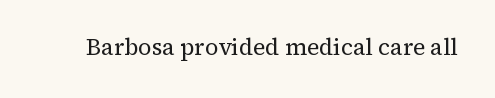
The image shows 23 px text type, upright; set normal letter spacing, not underlined.
